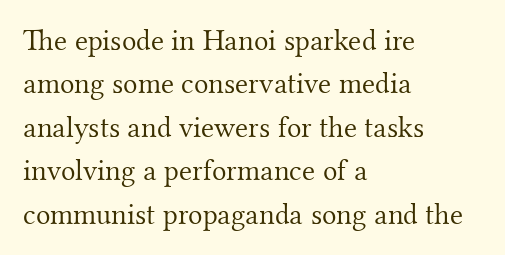
The image shows 30 px light serif type, upright; set left-aligned, normal line spacing (1.45x), normal letter spacing, not underlined; medium stroke contrast and a small x-height.
